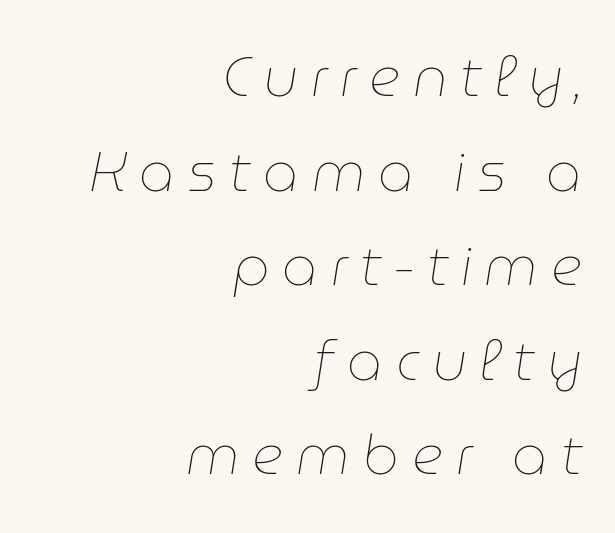
{"italic": "yes", "lean": "right", "slant_degrees": 9, "bold": "no", "weight": "thin", "width": "normal", "stroke_contrast": "low", "x_height": "medium", "monospaced": "no", "underline": "no", "align": "right", "line_spacing_ratio": 1.72, "letter_spacing": "wide", "letter_spacing_em": 0.23, "glyph_px": 55}
